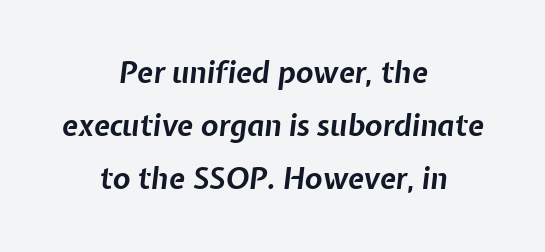
The image shows 29 px bold type, italic (leaning right); set centered, line spacing 1.83x, normal letter spacing, not underlined; low stroke contrast and a medium x-height.
